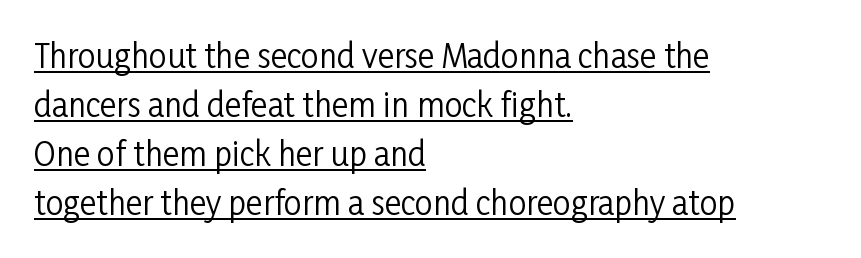
The lettering is marked with a stroke running underneath it. Each line starts at the same left margin while the right side varies. Examine the stroke ends and you'll find no serifs. Weight: in the light-to-regular range.
